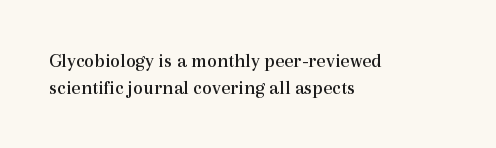
Q: Is the text bold? A: No.
Q: Is the text italic (slanted)? A: No, it is upright.
Q: Is the text underlined? A: No.
Q: How is the paragraph aligned? A: Left-aligned.
Q: Is the spacing between letters normal or unusually wide? A: Normal.
Q: Is the spacing between lines tight, normal or loose? A: Normal.
